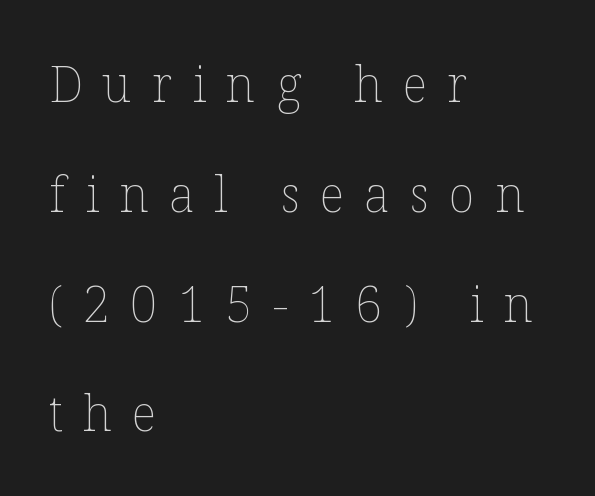
Note the varied advance widths — an 'i' is clearly narrower than an 'm'. Vertical strokes here are truly vertical. Each new line begins a long way beneath the previous one. The face looks like a standard text weight, possibly lighter. The passage shown has open, widely tracked lettering throughout.
